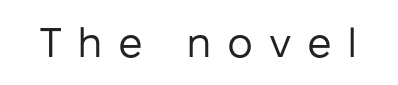
The image shows 41 px regular-weight sans-serif type, upright; set unusually wide letter spacing (+0.38 em), not underlined; low stroke contrast and a medium x-height.
